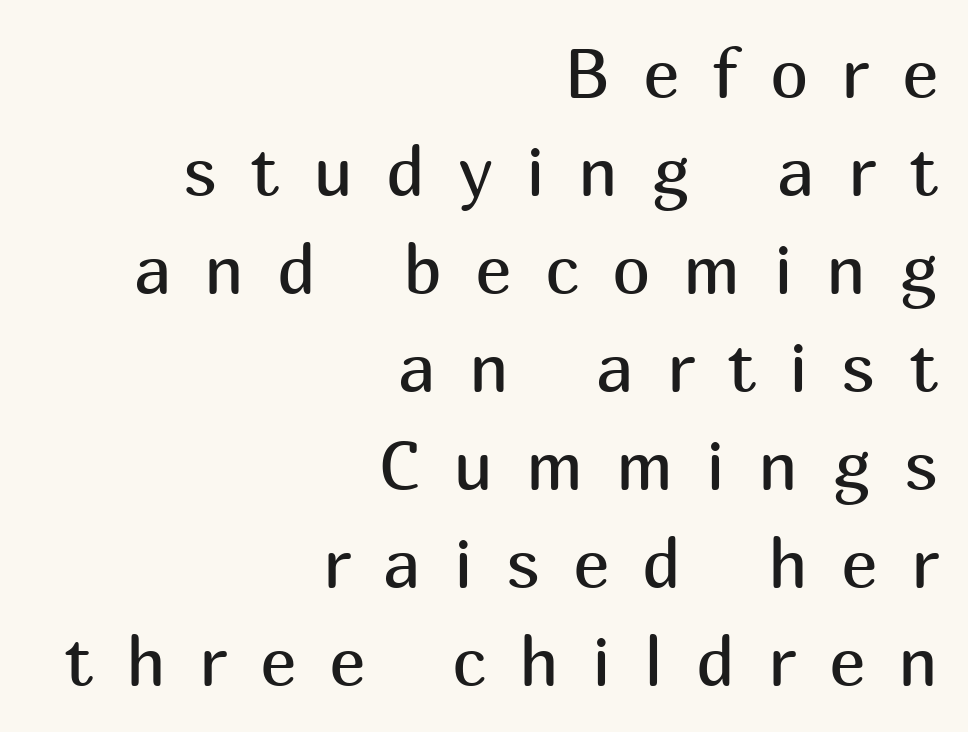
Q: Is the text bold? A: No.
Q: Is the text italic (slanted)? A: No, it is upright.
Q: Is the typeface a serif or a sans-serif typeface? A: Sans-serif.
Q: Is the text underlined? A: No.
Q: How is the paragraph aligned? A: Right-aligned.
Q: Is the spacing between letters normal or unusually wide? A: Unusually wide.
Q: Is the spacing between lines tight, normal or loose? A: Normal.
Q: Width (condensed, normal, or wide)? A: Normal.
Q: Stroke contrast? A: Medium.
Q: x-height? A: Medium.
Q: Monospaced? A: No.
